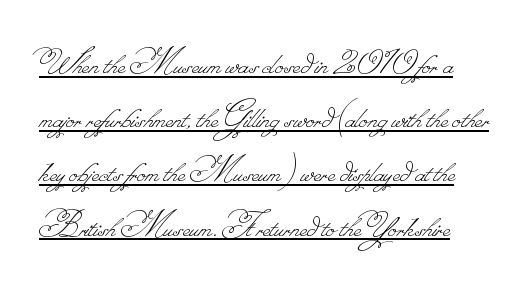
Q: Is the text bold? A: No.
Q: Is the text underlined? A: Yes.
Q: Is the spacing between letters normal or unusually wide? A: Normal.
Q: Is the spacing between lines tight, normal or loose? A: Normal.
Q: Width (condensed, normal, or wide)? A: Normal.
Q: Stroke contrast? A: Low.
Q: Monospaced? A: No.
